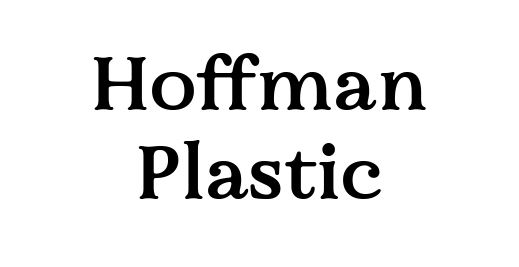
The image shows 77 px semibold serif type, upright; set centered, tight line spacing (1.15x), normal letter spacing, not underlined; medium stroke contrast and a medium x-height.
